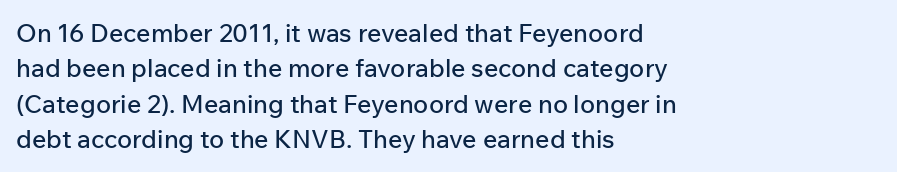
The line texture is even and compact thanks to regular tracking. Glance below the letters and you will spot only blank space. It's the straight-up-and-down kind of type. Each line starts at the same left margin while the right side varies. Reading down the column, the eye jumps a familiar distance to each next line.
